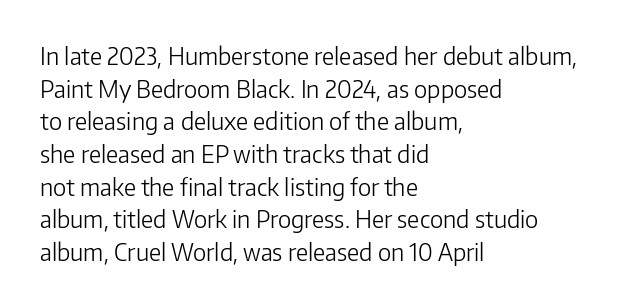
{"italic": "no", "bold": "no", "underline": "no", "align": "left", "line_spacing": "normal", "line_spacing_ratio": 1.36, "letter_spacing": "normal", "letter_spacing_em": 0.0, "glyph_px": 24}
